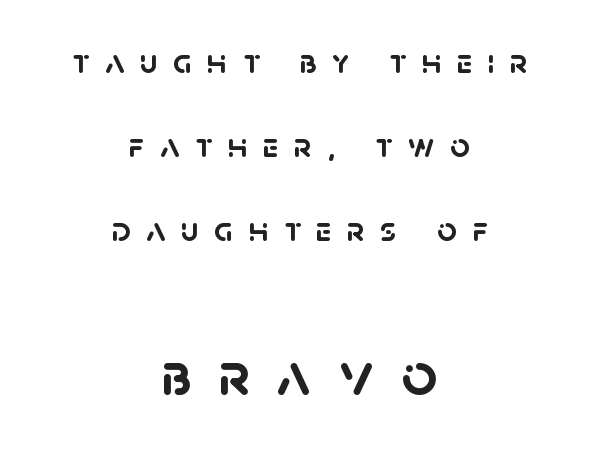
Q: Is the text bold? A: Yes.
Q: Is the typeface a serif or a sans-serif typeface? A: Sans-serif.
Q: Is the text underlined? A: No.
Q: How is the paragraph aligned? A: Centered.
Q: Is the spacing between letters normal or unusually wide? A: Unusually wide.
Q: Is the spacing between lines tight, normal or loose? A: Loose.
Q: Which block of text is set in a larger size, the first (top) or the second (bottom)? A: The second (bottom) one.
Q: Width (condensed, normal, or wide)? A: Normal.
Q: Stroke contrast? A: Low.
Q: x-height? A: Large.
Q: Monospaced? A: No.
